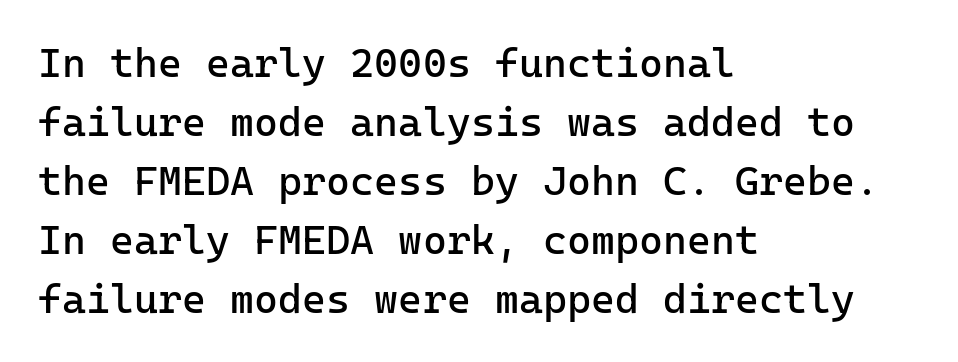
It's the straight-up-and-down kind of type. Vertical stems look standard width or narrower in stroke. The text was rendered using a sans face with plain stroke endings. The rows are spaced the way most documents space them.
